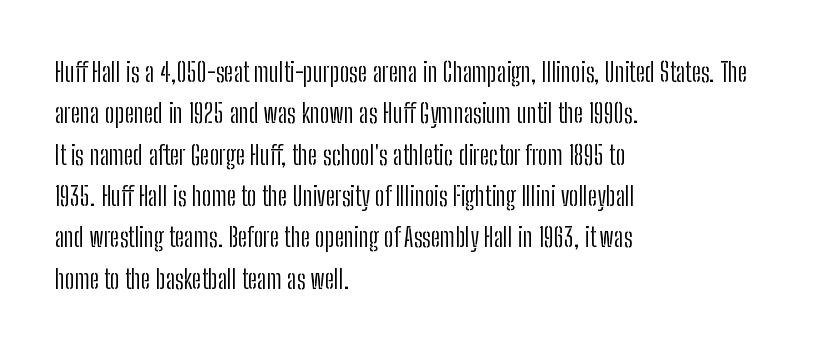
Q: Is the text bold? A: No.
Q: Is the text italic (slanted)? A: No, it is upright.
Q: Is the text underlined? A: No.
Q: How is the paragraph aligned? A: Left-aligned.
Q: Is the spacing between letters normal or unusually wide? A: Normal.
Q: Is the spacing between lines tight, normal or loose? A: Normal.
